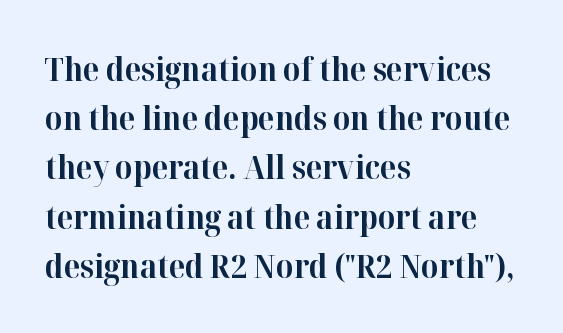
The strokes are fattened all the way to bold. No word sits above an underline. These lines are composed in type with serifs. The gaps between neighbouring characters are ordinary and unremarkable. The lettering holds an erect, upright posture throughout. The rendering uses natural spacing where letterforms have individual widths.
